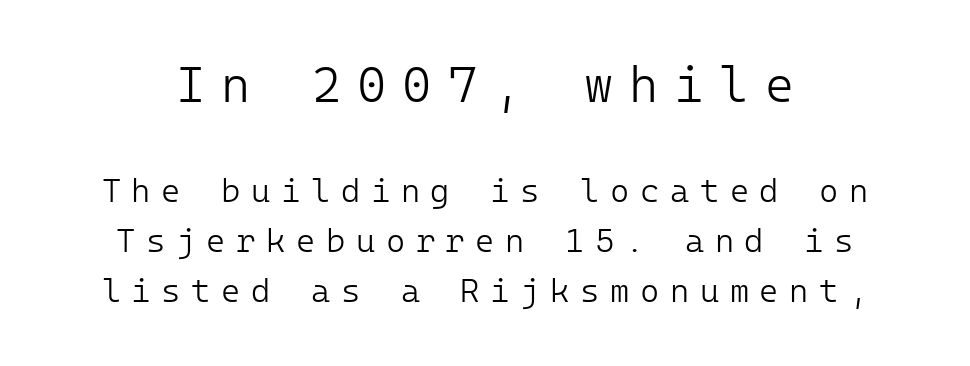
Two sizes are in play, and the larger belongs to the first block. Leading matches the norm, producing a regular column. Check under the words: just untouched page. Are there feet on the stems? There aren't — it's a sans. Between one letter and the next there's a generous, obvious gap. Each stroke keeps to a modest, everyday thickness or less.
